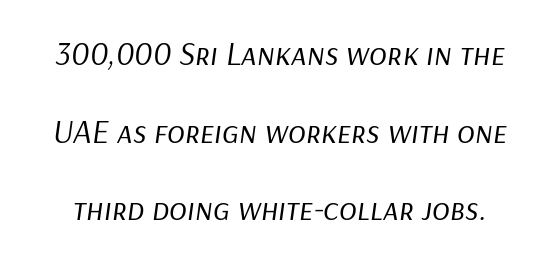
The image shows 33 px regular-weight type, italic (leaning right); set loose line spacing (2.35x), normal letter spacing, not underlined; low stroke contrast and a medium x-height.
